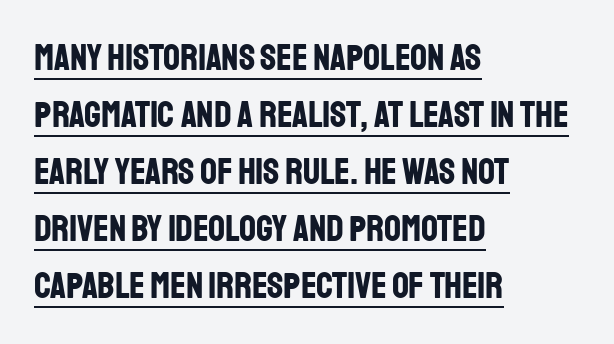
Students, observe the line beneath the letters — that is underlining. These lines are rendered in a variable-pitch font. Left-aligned paragraph, ragged on the right. Heft: maximum for text — a bold.
